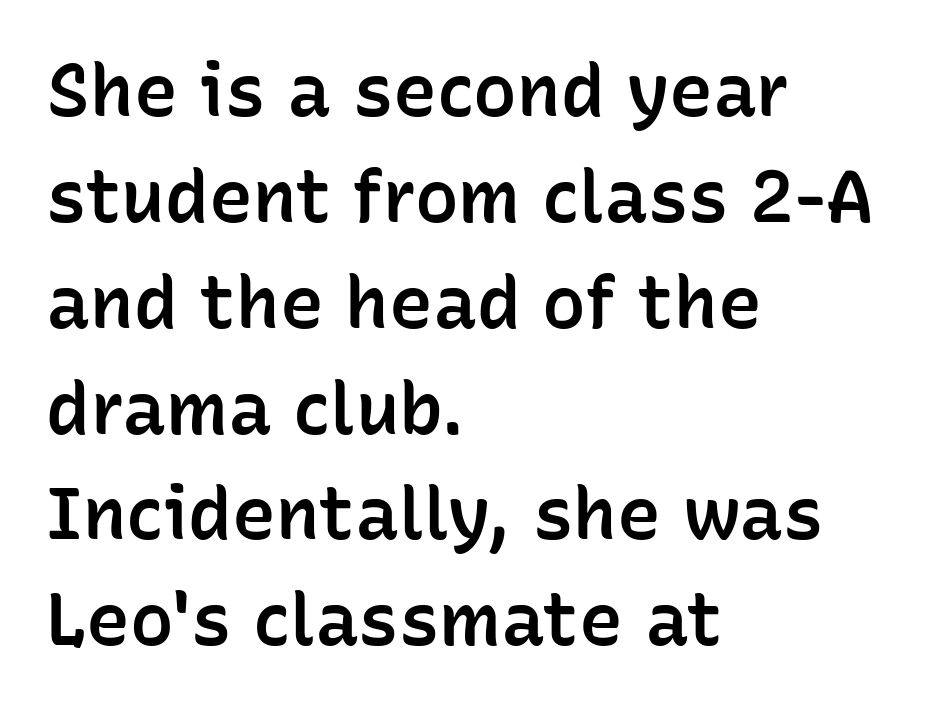
Q: Is the text bold? A: Semi-bold.
Q: Is the text italic (slanted)? A: No, it is upright.
Q: Is the typeface a serif or a sans-serif typeface? A: Sans-serif.
Q: Is the text underlined? A: No.
Q: How is the paragraph aligned? A: Left-aligned.
Q: Is the spacing between letters normal or unusually wide? A: Normal.
Q: Is the spacing between lines tight, normal or loose? A: Normal.
Q: Width (condensed, normal, or wide)? A: Normal.
Q: Stroke contrast? A: Low.
Q: x-height? A: Medium.
Q: Monospaced? A: No.
